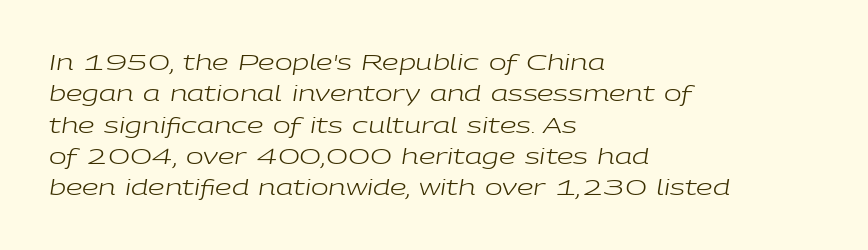
The line-height multiplier appears to be the usual default. In terms of posture, this sample is oblique. The rendering keeps characters at their native spacing. The compositor pushed each line to the left boundary. Stems here are at most as thick as an everyday book face.
